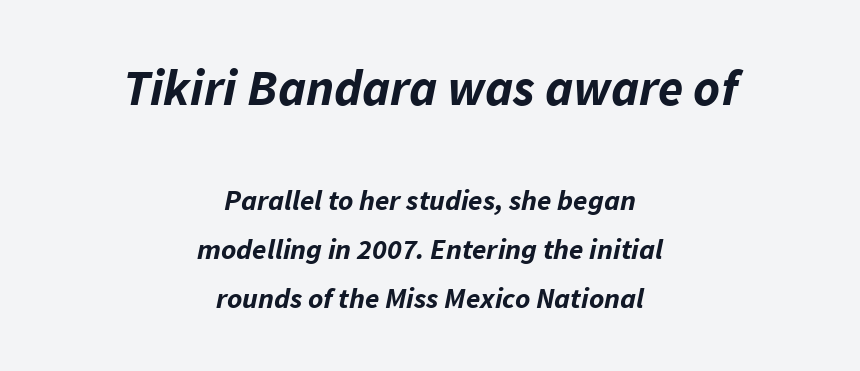
{"italic": "yes", "lean": "right", "slant_degrees": 11, "bold": "yes", "weight": "bold", "width": "normal", "stroke_contrast": "low", "x_height": "medium", "monospaced": "no", "underline": "no", "align": "center", "line_spacing": "normal", "line_spacing_ratio": 1.69, "letter_spacing": "normal", "letter_spacing_em": 0.0, "larger_block": "first", "size_ratio": 1.76, "glyph_px": 51}
